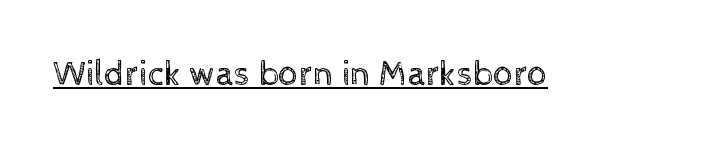
Q: Is the text bold? A: No.
Q: Is the text italic (slanted)? A: No, it is upright.
Q: Is the text underlined? A: Yes.
Q: Is the spacing between letters normal or unusually wide? A: Normal.
Q: Width (condensed, normal, or wide)? A: Normal.
Q: x-height? A: Medium.
Q: Monospaced? A: No.
